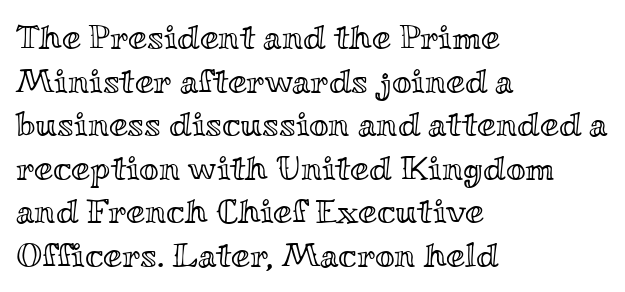
The image shows 34 px wide type, upright; set left-aligned, normal line spacing (1.28x), normal letter spacing, not underlined; a small x-height.
